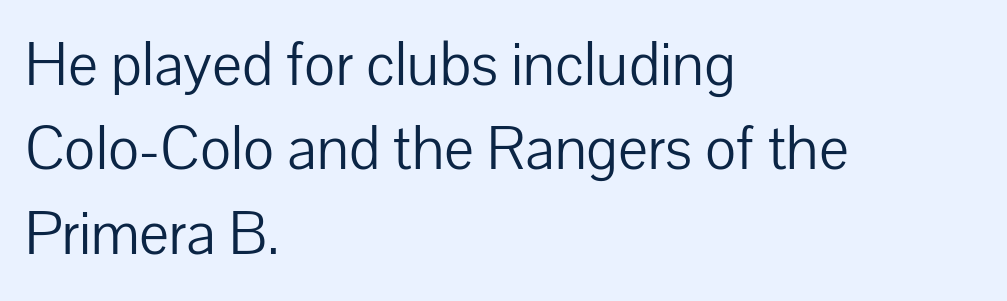
The image shows 63 px light sans-serif type, upright; set left-aligned, normal line spacing (1.34x), normal letter spacing, not underlined; low stroke contrast and a medium x-height.
